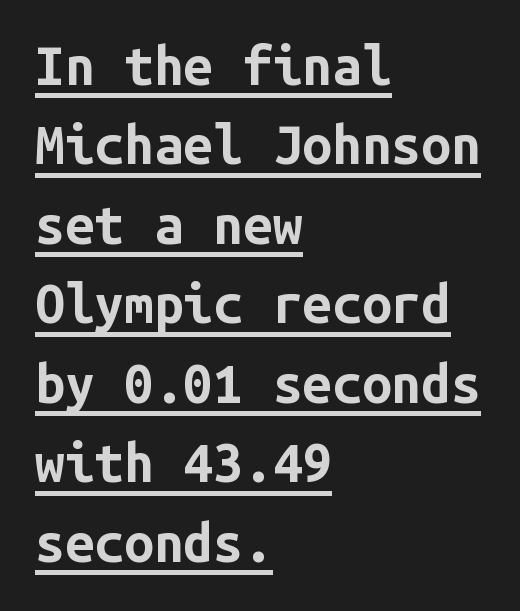
The image shows 53 px bold sans-serif type, upright, monospaced; set left-aligned, normal line spacing (1.5x), normal letter spacing, underlined; low stroke contrast and a medium x-height.
